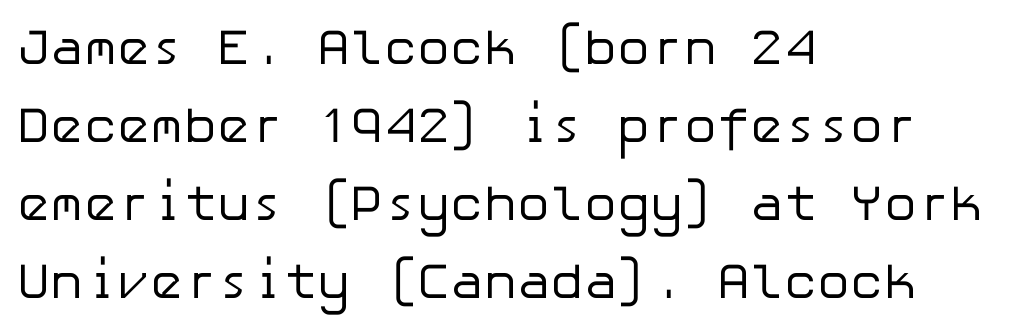
The image shows 50 px regular-weight sans-serif type, upright; set left-aligned, normal line spacing (1.56x), normal letter spacing, not underlined; low stroke contrast and a medium x-height.
